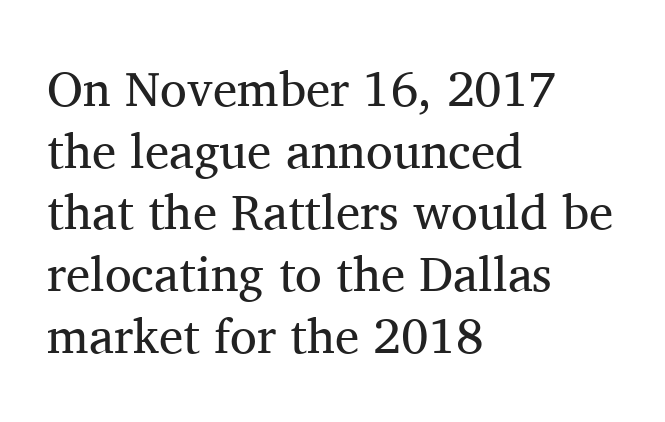
Q: Is the text bold? A: No.
Q: Is the text italic (slanted)? A: No, it is upright.
Q: Is the typeface a serif or a sans-serif typeface? A: Serif.
Q: Is the text underlined? A: No.
Q: How is the paragraph aligned? A: Left-aligned.
Q: Is the spacing between letters normal or unusually wide? A: Normal.
Q: Is the spacing between lines tight, normal or loose? A: Normal.
Q: Width (condensed, normal, or wide)? A: Normal.
Q: Stroke contrast? A: Medium.
Q: x-height? A: Medium.
Q: Monospaced? A: No.
